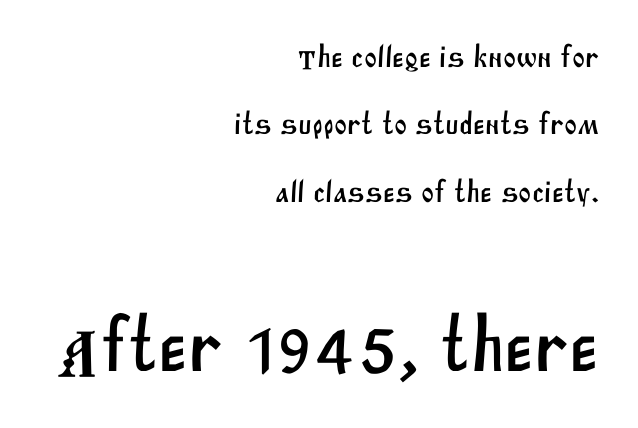
{"serif": "no", "width": "normal", "stroke_contrast": "medium", "x_height": "large", "monospaced": "no", "underline": "no", "align": "right", "line_spacing": "loose", "line_spacing_ratio": 2.17, "letter_spacing": "normal", "letter_spacing_em": 0.0, "larger_block": "second", "size_ratio": 2.48, "glyph_px": 77}
